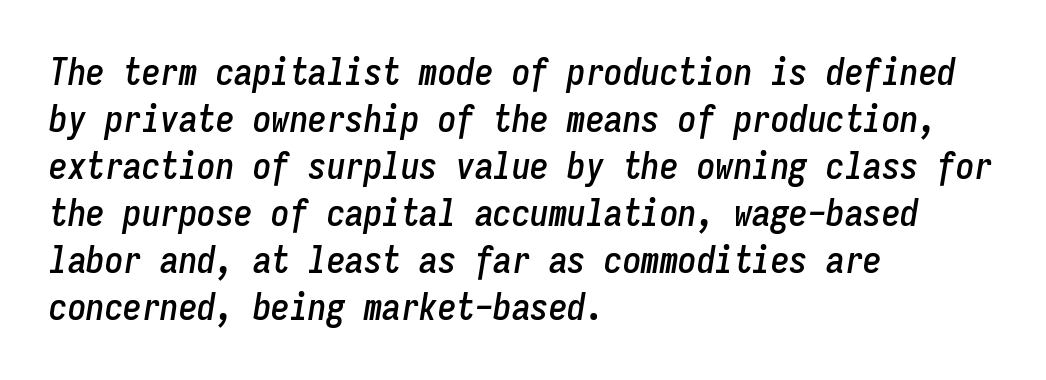
{"italic": "yes", "lean": "right", "slant_degrees": 9, "width": "condensed", "stroke_contrast": "low", "x_height": "medium", "monospaced": "yes", "underline": "no", "align": "left", "line_spacing": "normal", "line_spacing_ratio": 1.27, "letter_spacing": "normal", "letter_spacing_em": 0.0, "glyph_px": 37}
